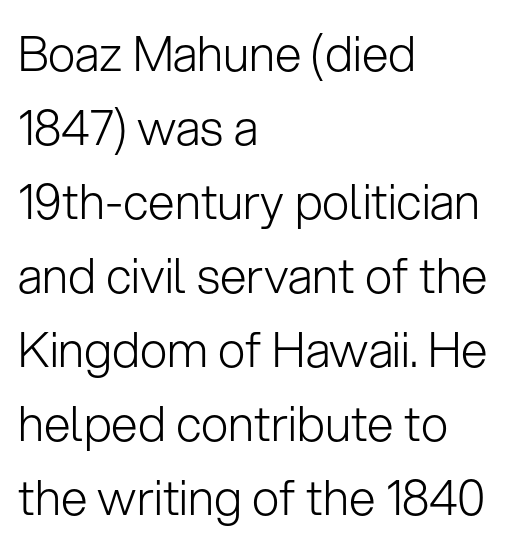
Reading down the column, the eye jumps a familiar distance to each next line. Are there feet on the stems? There aren't — it's a sans. In CSS terms this would be text-align: left. Think of a printed novel: that variable character pitch is what you see here. When letters stand straight like this, we call the style roman or upright.
